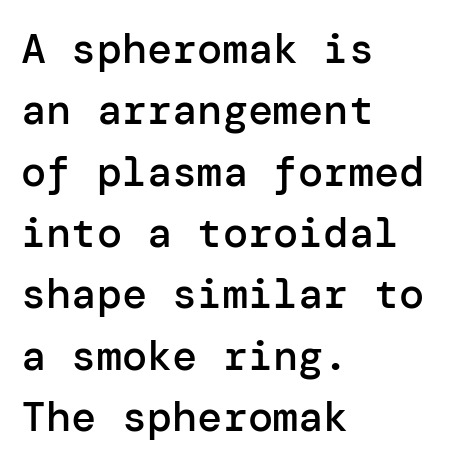
The image shows 42 px semibold sans-serif type, upright; set left-aligned, normal line spacing (1.46x), normal letter spacing, not underlined; low stroke contrast and a medium x-height.
